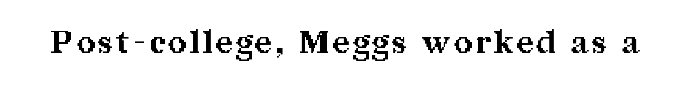
{"serif": "yes", "italic": "no", "bold": "yes", "weight": "bold", "width": "normal", "stroke_contrast": "medium", "x_height": "medium", "monospaced": "no", "underline": "no", "glyph_px": 31}
